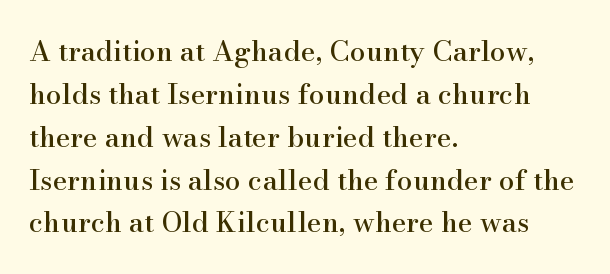
The line texture is even and compact thanks to regular tracking. Horizontal alignment here is leftward, the default for most running prose. The foot of each line stays bare and open. Quick note: interline space is typical. These lines are rendered in a variable-pitch font. You can tell from the footed stems that serif type was used.
